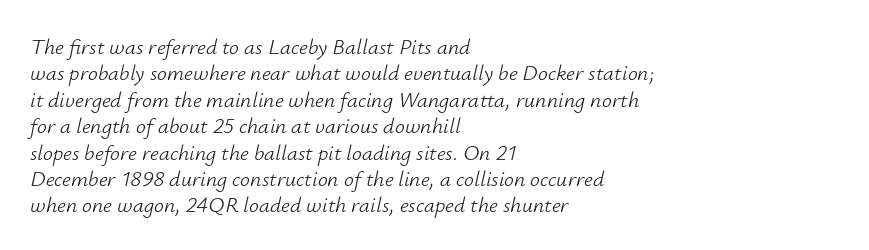
The image shows 22 px text type, italic (leaning right); set left-aligned, line spacing 1.2x, normal letter spacing, not underlined.
